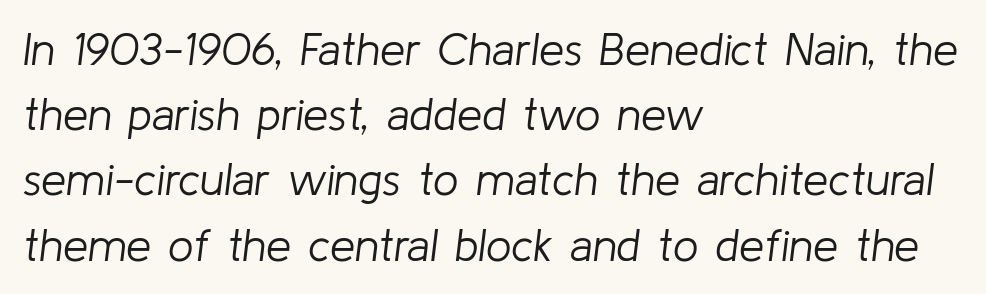
Q: Is the text bold? A: No.
Q: Is the text italic (slanted)? A: Yes, it leans right by about 8 degrees.
Q: Is the text underlined? A: No.
Q: How is the paragraph aligned? A: Left-aligned.
Q: Is the spacing between letters normal or unusually wide? A: Normal.
Q: Is the spacing between lines tight, normal or loose? A: Normal.
Q: Width (condensed, normal, or wide)? A: Normal.
Q: Stroke contrast? A: Low.
Q: x-height? A: Medium.
Q: Monospaced? A: No.
